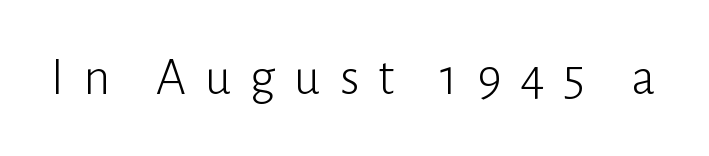
The image shows 53 px light sans-serif type, upright; set unusually wide letter spacing (+0.35 em), not underlined; low stroke contrast and a medium x-height.
